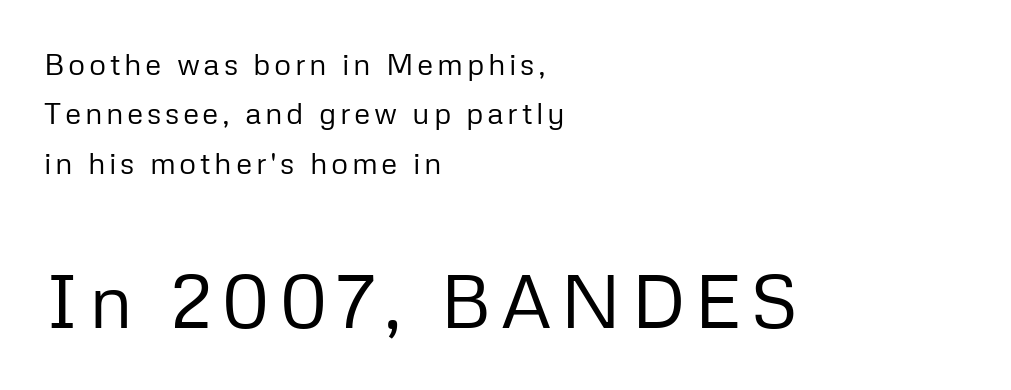
Q: Is the text bold? A: No.
Q: Is the text italic (slanted)? A: No, it is upright.
Q: Is the typeface a serif or a sans-serif typeface? A: Sans-serif.
Q: Is the text underlined? A: No.
Q: How is the paragraph aligned? A: Left-aligned.
Q: Is the spacing between lines tight, normal or loose? A: Normal.
Q: Which block of text is set in a larger size, the first (top) or the second (bottom)? A: The second (bottom) one.
Q: Width (condensed, normal, or wide)? A: Normal.
Q: Stroke contrast? A: Low.
Q: x-height? A: Medium.
Q: Monospaced? A: No.
